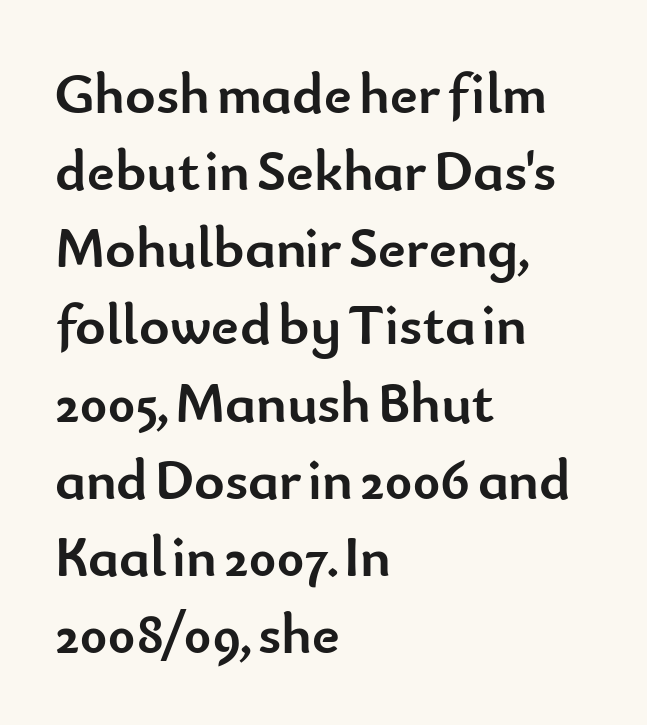
Words appear dense and cohesive because spacing is normal. Is there any slant? The stems are plumb. These lines are rendered in a variable-pitch font. Interline gaps are of average width in this sample. A typesetter would label this face a sans. The paragraph shown leans on its left margin.
